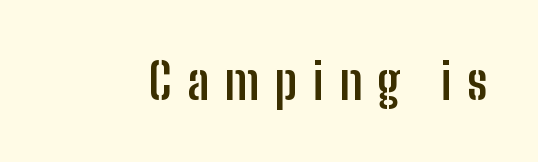
{"serif": "no", "italic": "no", "bold": "yes", "weight": "semibold", "width": "condensed", "stroke_contrast": "low", "x_height": "medium", "monospaced": "no", "underline": "no", "letter_spacing": "wide", "letter_spacing_em": 0.31, "glyph_px": 49}
